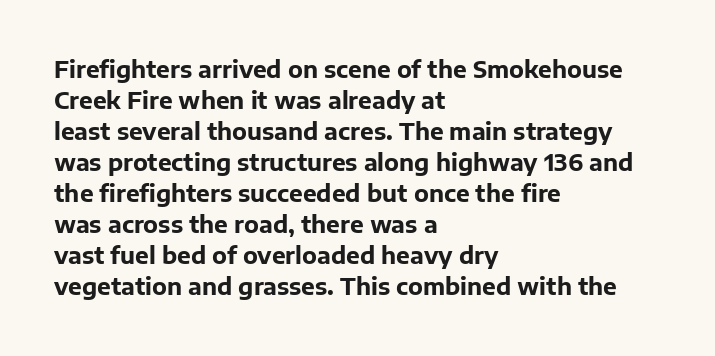
{"italic": "no", "bold": "yes", "underline": "no", "align": "left", "line_spacing": "normal", "line_spacing_ratio": 1.35, "letter_spacing": "normal", "letter_spacing_em": 0.0, "glyph_px": 23}
